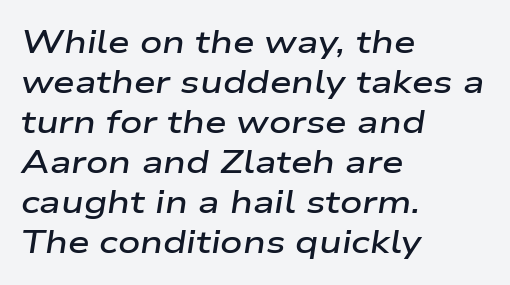
Notice the strokes are somewhat thickened but not fully heavy: this is a semibold. Compared with a centered layout, this one pins lines to the left instead. Is this a fixed-width face? No — the glyphs have proportional, varying widths. Slanted lettering throughout. The words here are not underlined.
